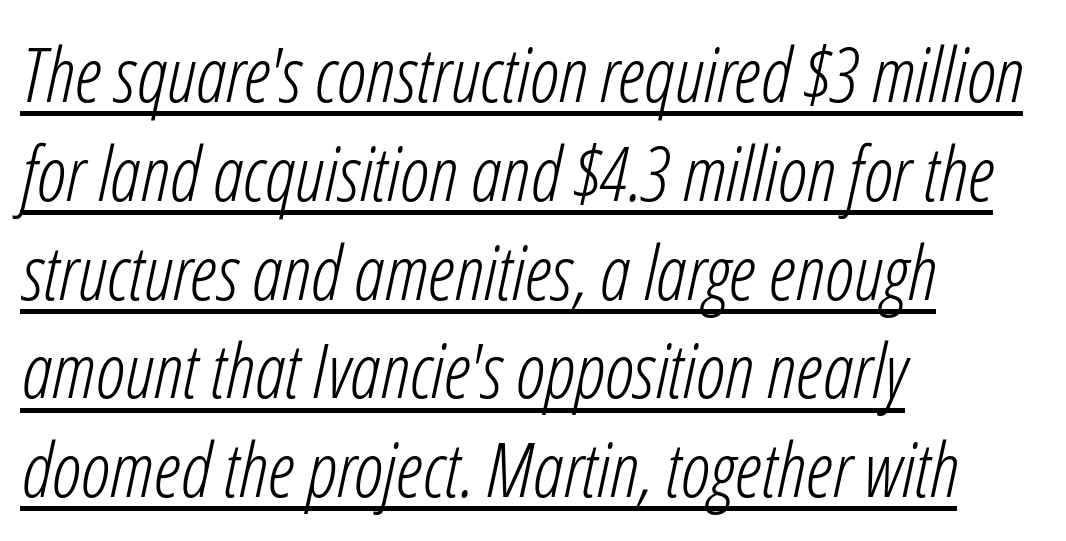
{"italic": "yes", "lean": "right", "slant_degrees": 12, "bold": "no", "weight": "light", "width": "condensed", "stroke_contrast": "low", "x_height": "medium", "monospaced": "no", "underline": "yes", "align": "left", "line_spacing": "normal", "line_spacing_ratio": 1.3, "letter_spacing": "normal", "letter_spacing_em": 0.0, "glyph_px": 76}
